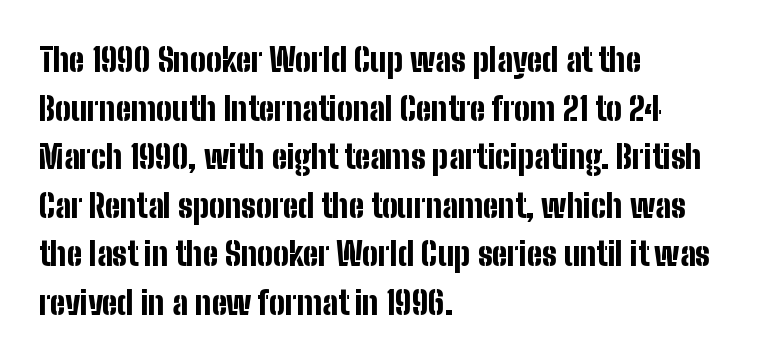
Bare-footed words on every line. Set as a true bold cut, around the 700 mark. This rendering employs a face without finishing strokes, i.e., a sans-serif. The face used here is rendered with its standard letterfit.
